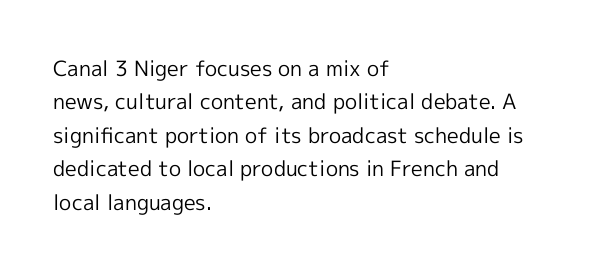
How would I describe the line gaps? Plain and ordinary. Weight: in the light-to-regular range. The type is set solid horizontally, with unmodified tracking. The lines are quadded left.
